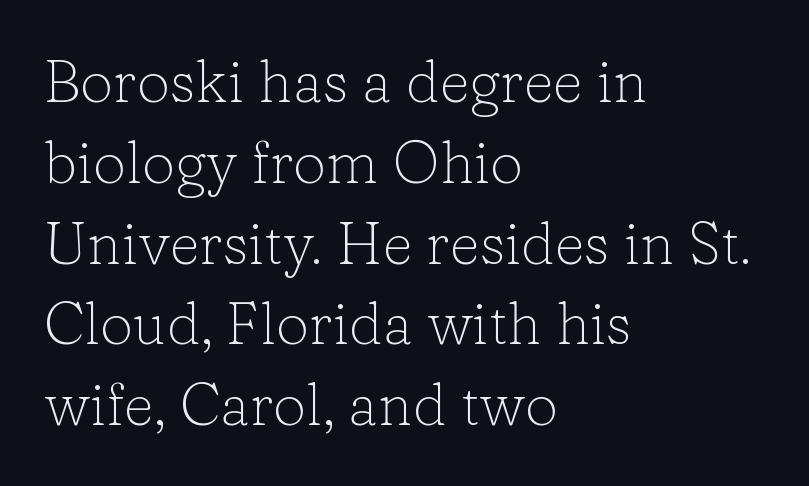
{"serif": "yes", "italic": "no", "bold": "no", "weight": "light", "width": "normal", "stroke_contrast": "low", "x_height": "medium", "monospaced": "no", "underline": "no", "align": "left", "line_spacing": "normal", "line_spacing_ratio": 1.37, "letter_spacing": "normal", "letter_spacing_em": 0.0, "glyph_px": 59}
